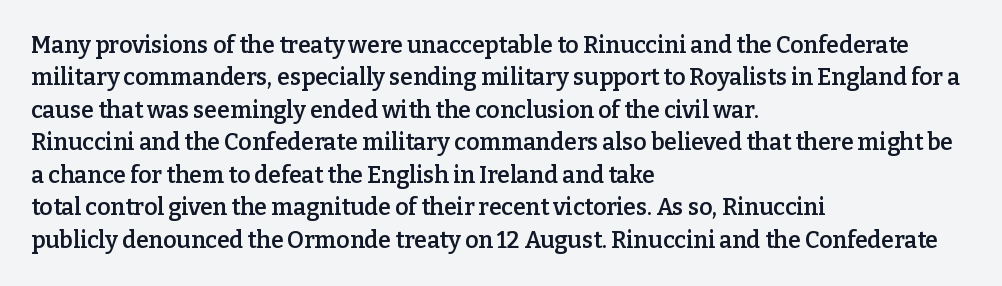
{"italic": "no", "bold": "semi", "underline": "no", "align": "left", "line_spacing": "normal", "line_spacing_ratio": 1.41, "letter_spacing": "normal", "letter_spacing_em": 0.0, "glyph_px": 23}
